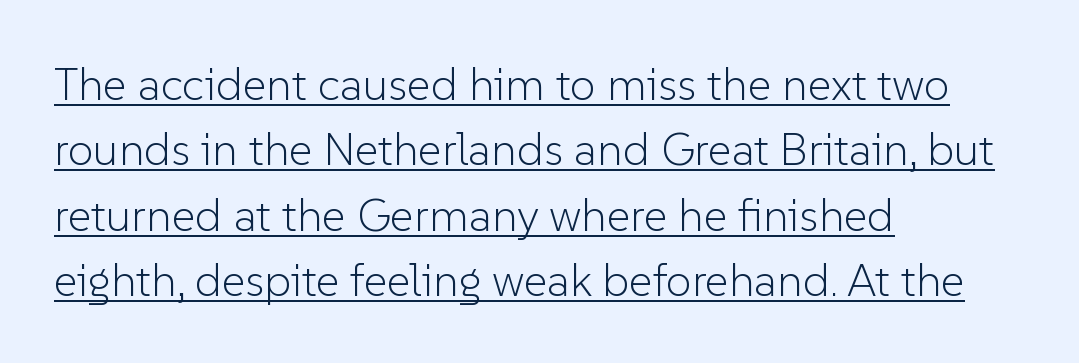
The image shows 46 px light sans-serif type, upright; set left-aligned, normal line spacing (1.42x), normal letter spacing, underlined; low stroke contrast and a medium x-height.
